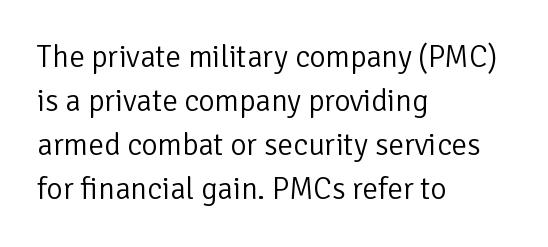
{"serif": "no", "italic": "no", "bold": "no", "weight": "light", "width": "normal", "stroke_contrast": "low", "x_height": "medium", "monospaced": "no", "underline": "no", "align": "left", "line_spacing": "normal", "line_spacing_ratio": 1.42, "letter_spacing": "normal", "letter_spacing_em": 0.0, "glyph_px": 31}
